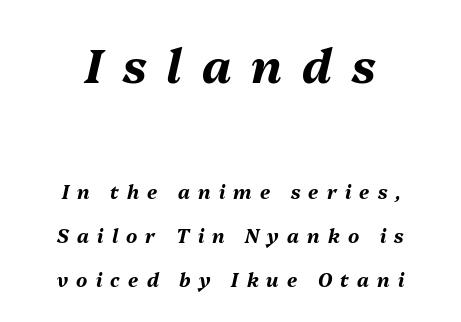
{"italic": "yes", "lean": "right", "slant_degrees": 13, "bold": "yes", "weight": "bold", "width": "normal", "stroke_contrast": "medium", "x_height": "medium", "monospaced": "no", "underline": "no", "align": "center", "line_spacing": "loose", "line_spacing_ratio": 2.32, "letter_spacing": "wide", "letter_spacing_em": 0.43, "larger_block": "first", "size_ratio": 2.47, "glyph_px": 47}
